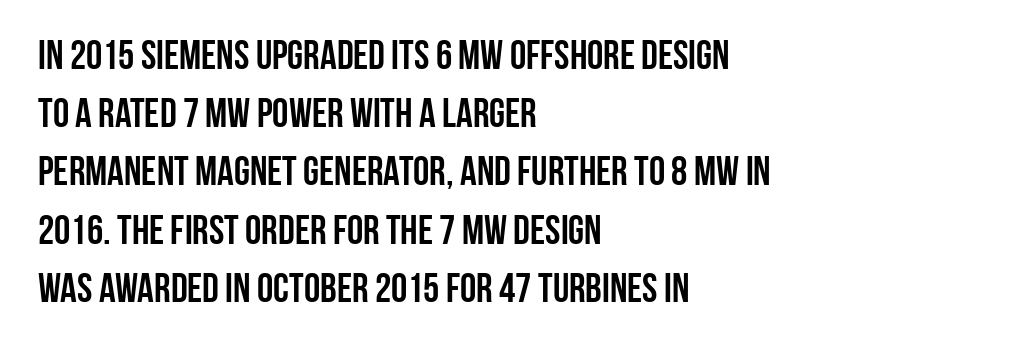
Q: Is the text italic (slanted)? A: No, it is upright.
Q: Is the typeface a serif or a sans-serif typeface? A: Sans-serif.
Q: Is the text underlined? A: No.
Q: How is the paragraph aligned? A: Left-aligned.
Q: Is the spacing between letters normal or unusually wide? A: Normal.
Q: Is the spacing between lines tight, normal or loose? A: Normal.
Q: Width (condensed, normal, or wide)? A: Condensed.
Q: Stroke contrast? A: Low.
Q: x-height? A: Large.
Q: Monospaced? A: No.
